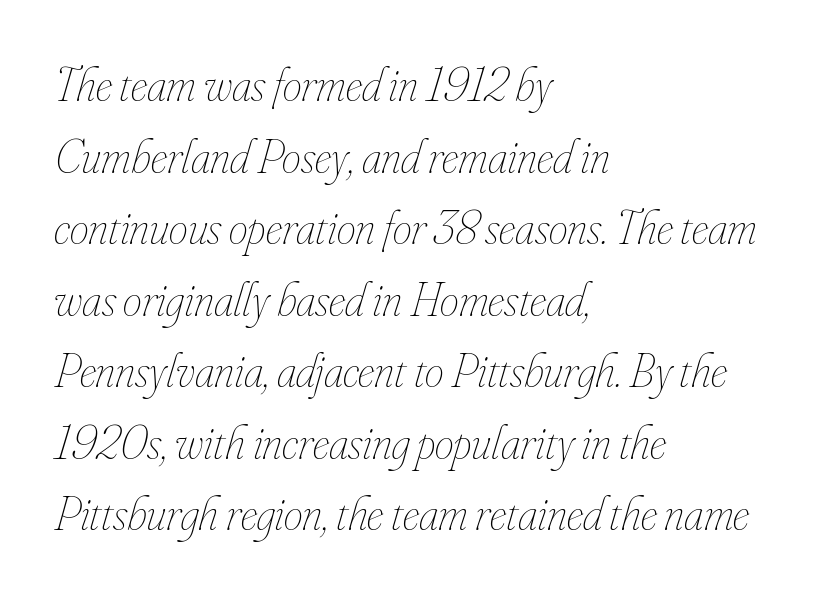
Q: Is the text bold? A: No.
Q: Is the text italic (slanted)? A: Yes, it leans right by about 16 degrees.
Q: Is the text underlined? A: No.
Q: How is the paragraph aligned? A: Left-aligned.
Q: Is the spacing between letters normal or unusually wide? A: Normal.
Q: Is the spacing between lines tight, normal or loose? A: Normal.
Q: Width (condensed, normal, or wide)? A: Condensed.
Q: Stroke contrast? A: Low.
Q: x-height? A: Small.
Q: Monospaced? A: No.
